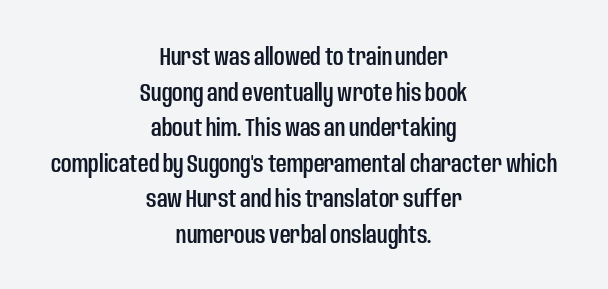
The image shows 26 px text type, upright; set centered, normal line spacing (1.37x), normal letter spacing, not underlined.
